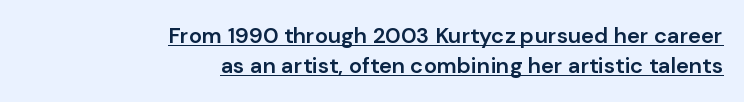
The image shows 22 px text type, upright; set right-aligned, normal line spacing (1.38x), normal letter spacing, underlined.
